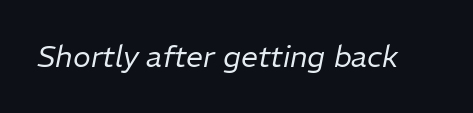
The rendering keeps characters at their native spacing. The space beneath each line is pristine and unruled. Think of a printed novel: that variable character pitch is what you see here. The weight would be labelled regular, book, light, or lighter still.
